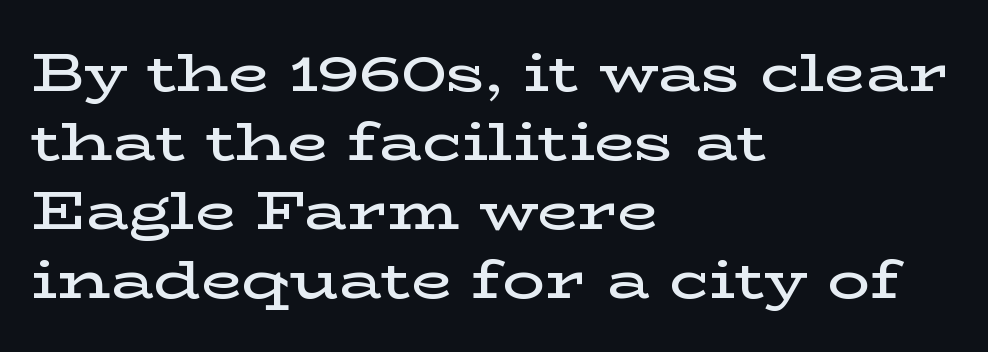
In terms of letterform style, serifs are clearly present. A somewhat darkened texture: the type is semibold rather than bold. The passage shown is not underscored anywhere. Nobody touched the tracking dial on this one. Does the lettering tilt? It doesn't — this is upright. In terms of leading, this rendering sits right in the middle.
